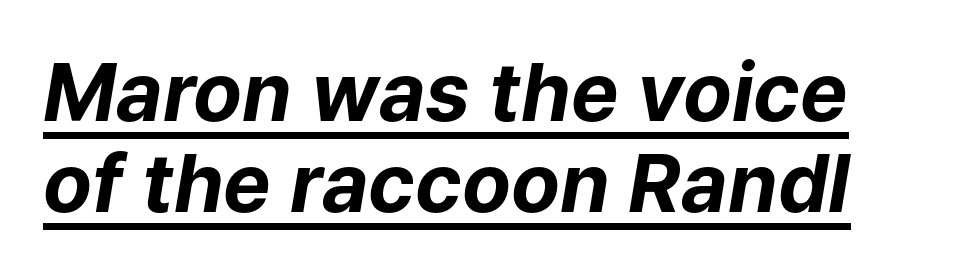
Q: Is the text bold? A: Yes.
Q: Is the text italic (slanted)? A: Yes, it leans right by about 9 degrees.
Q: Is the text underlined? A: Yes.
Q: Is the spacing between letters normal or unusually wide? A: Normal.
Q: Is the spacing between lines tight, normal or loose? A: Tight.
Q: Width (condensed, normal, or wide)? A: Normal.
Q: Stroke contrast? A: Low.
Q: x-height? A: Medium.
Q: Monospaced? A: No.
